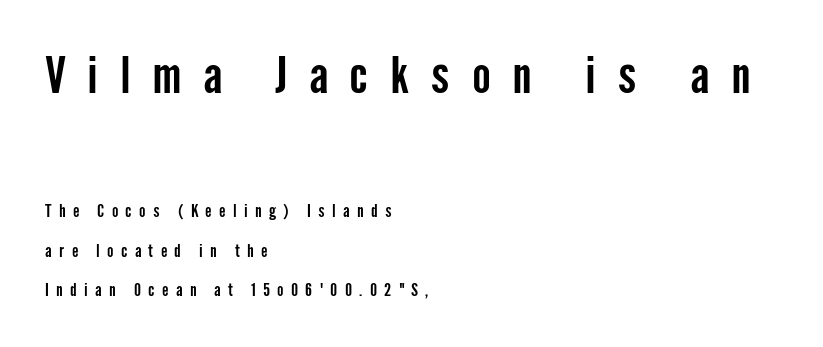
Q: Is the text italic (slanted)? A: No, it is upright.
Q: Is the typeface a serif or a sans-serif typeface? A: Sans-serif.
Q: Is the text underlined? A: No.
Q: How is the paragraph aligned? A: Left-aligned.
Q: Is the spacing between letters normal or unusually wide? A: Unusually wide.
Q: Is the spacing between lines tight, normal or loose? A: Loose.
Q: Which block of text is set in a larger size, the first (top) or the second (bottom)? A: The first (top) one.
Q: Width (condensed, normal, or wide)? A: Condensed.
Q: Stroke contrast? A: Low.
Q: x-height? A: Medium.
Q: Monospaced? A: No.
